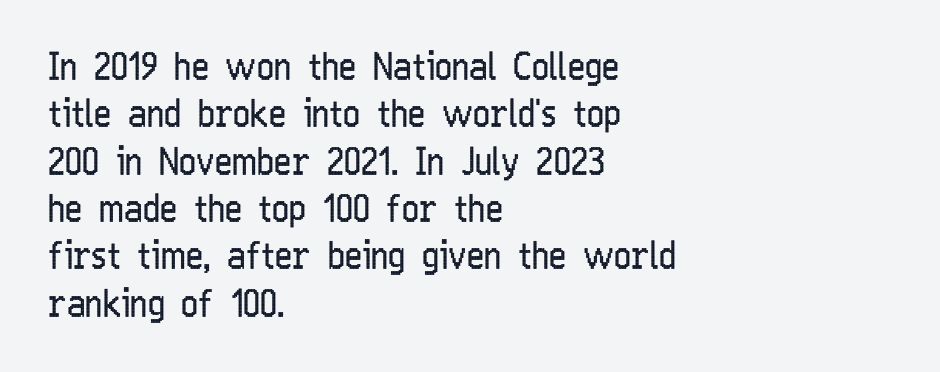
Proportional: the letters do not fall into vertical columns. Descender tails drop into unmarked territory. In CSS terms this would be text-align: left. What stands out about the letter spacing? Nothing — it is the standard amount. Characters remain perfectly vertical along every line.
